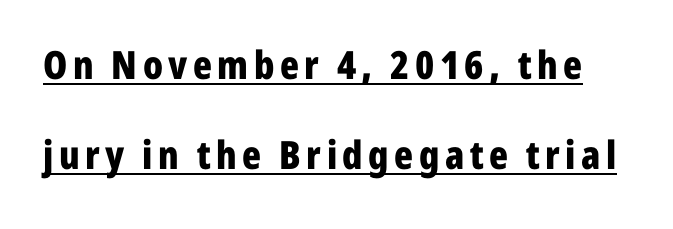
The image shows 39 px bold, condensed sans-serif type, upright; set loose line spacing (2.32x), underlined; low stroke contrast and a medium x-height.
